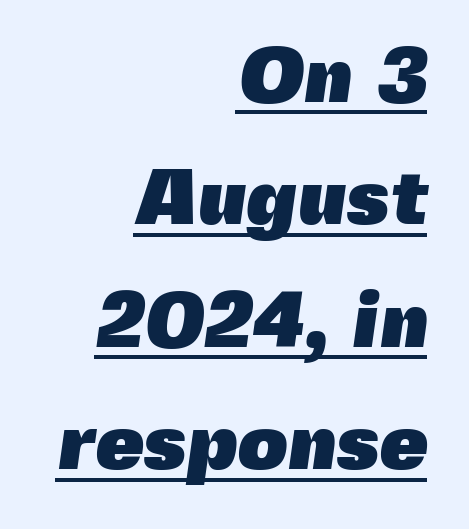
{"serif": "no", "bold": "yes", "weight": "heavy", "width": "normal", "x_height": "medium", "monospaced": "no", "underline": "yes", "align": "right", "line_spacing": "normal", "line_spacing_ratio": 1.57, "letter_spacing": "normal", "letter_spacing_em": 0.0, "glyph_px": 78}
